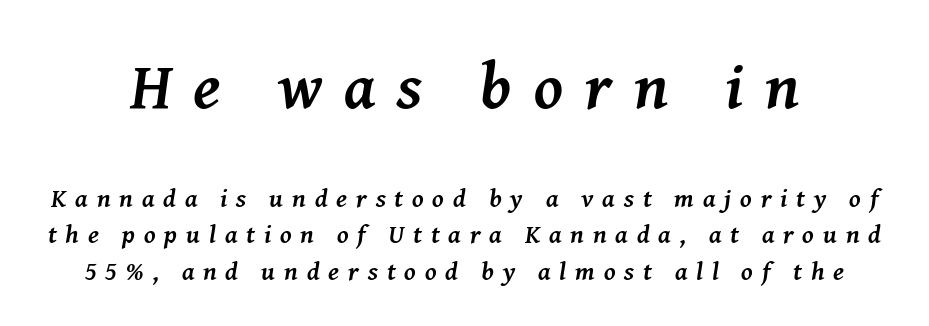
The letters in the upper block stand taller than those in the block below. These lines are composed in type with serifs. Weight: bold. This rendering features lettering with no underline.
